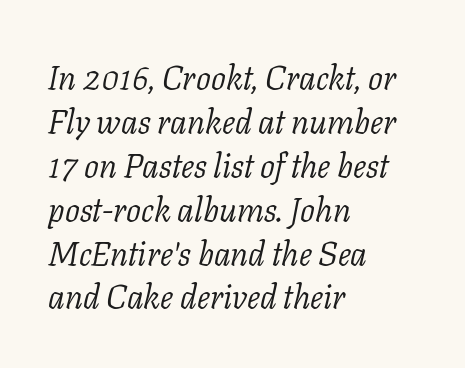
The image shows 33 px light serif type, italic (leaning right); set left-aligned, normal line spacing (1.33x), normal letter spacing, not underlined; low stroke contrast and a medium x-height.
